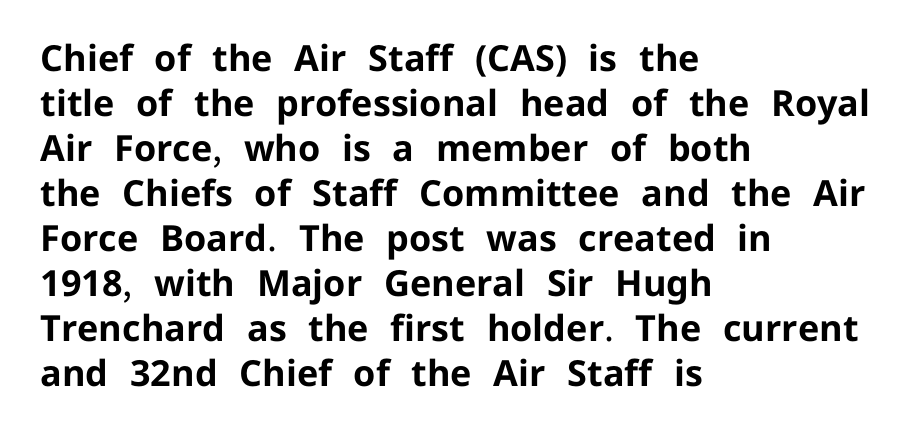
This sample keeps an unexceptional amount of space between lines. The passage is arranged the way most books set body copy — flush left. Compared with typical body copy, the letter spacing here is the same. Descenders hang freely into open space. Strong, thick strokes mark this as bold type.
